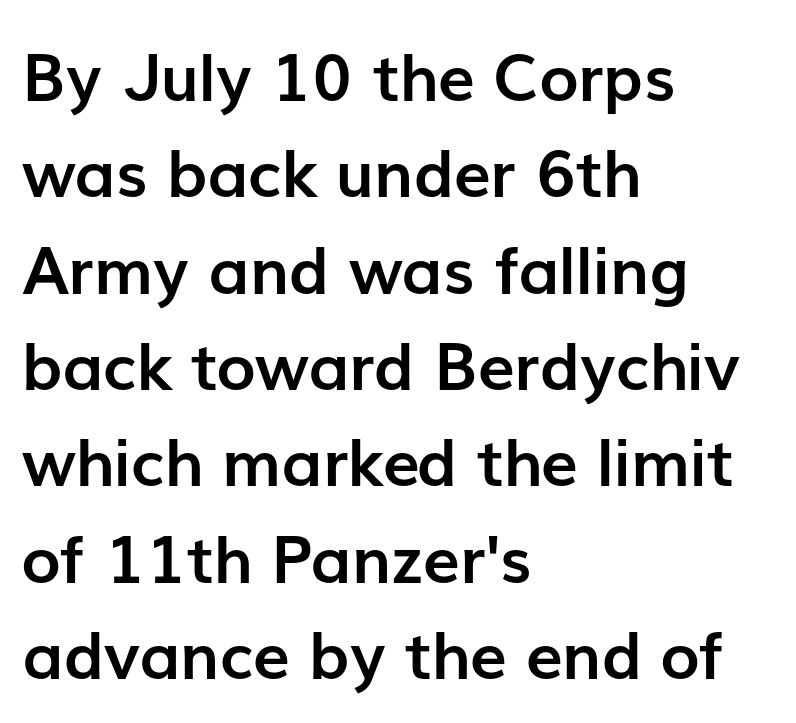
{"serif": "no", "italic": "no", "bold": "yes", "weight": "semibold", "width": "normal", "stroke_contrast": "low", "x_height": "medium", "monospaced": "no", "underline": "no", "align": "left", "line_spacing": "normal", "line_spacing_ratio": 1.46, "letter_spacing": "normal", "letter_spacing_em": 0.0, "glyph_px": 66}
